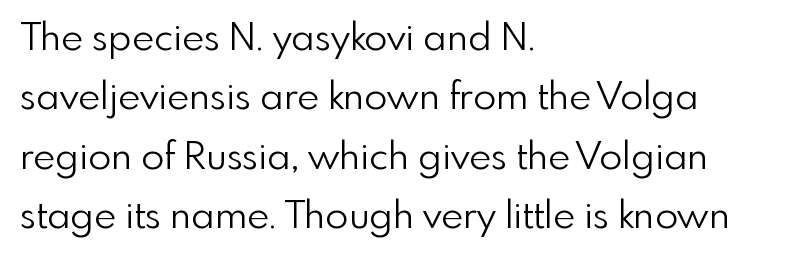
Q: Is the text bold? A: No.
Q: Is the text italic (slanted)? A: No, it is upright.
Q: Is the typeface a serif or a sans-serif typeface? A: Sans-serif.
Q: Is the text underlined? A: No.
Q: How is the paragraph aligned? A: Left-aligned.
Q: Is the spacing between letters normal or unusually wide? A: Normal.
Q: Is the spacing between lines tight, normal or loose? A: Normal.
Q: Width (condensed, normal, or wide)? A: Normal.
Q: Stroke contrast? A: Low.
Q: x-height? A: Small.
Q: Monospaced? A: No.
